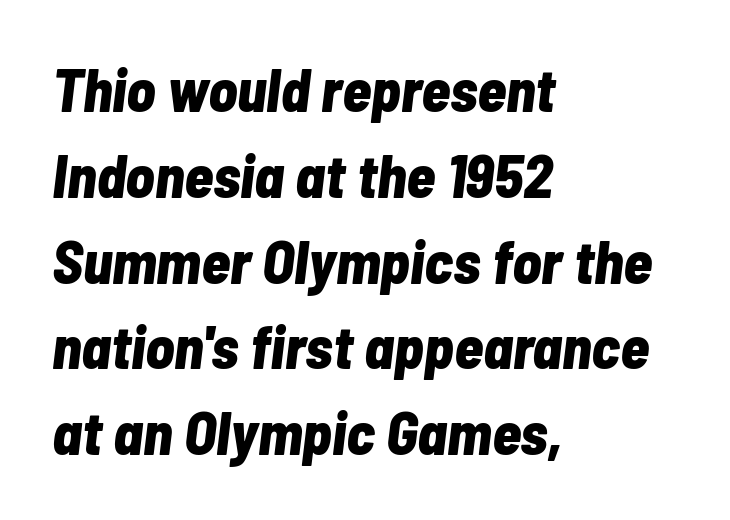
Q: Is the text bold? A: Yes.
Q: Is the text italic (slanted)? A: Yes, it leans right by about 7 degrees.
Q: Is the text underlined? A: No.
Q: How is the paragraph aligned? A: Left-aligned.
Q: Is the spacing between letters normal or unusually wide? A: Normal.
Q: Is the spacing between lines tight, normal or loose? A: Normal.
Q: Width (condensed, normal, or wide)? A: Condensed.
Q: Stroke contrast? A: Low.
Q: x-height? A: Medium.
Q: Monospaced? A: No.
